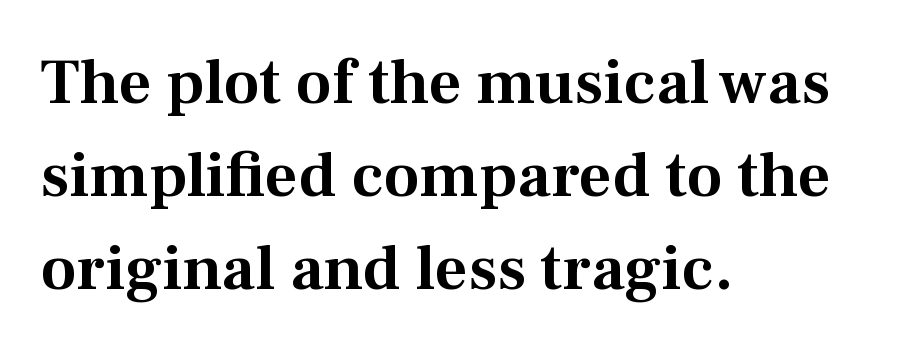
The image shows 65 px serif type, upright; set left-aligned, normal line spacing (1.43x), normal letter spacing, not underlined; medium stroke contrast and a medium x-height.
